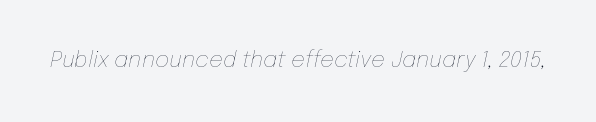
Compared with typical body copy, the letter spacing here is the same. Style check: oblique. Stems here are at most as thick as an everyday book face. Bare-footed words on every line.
